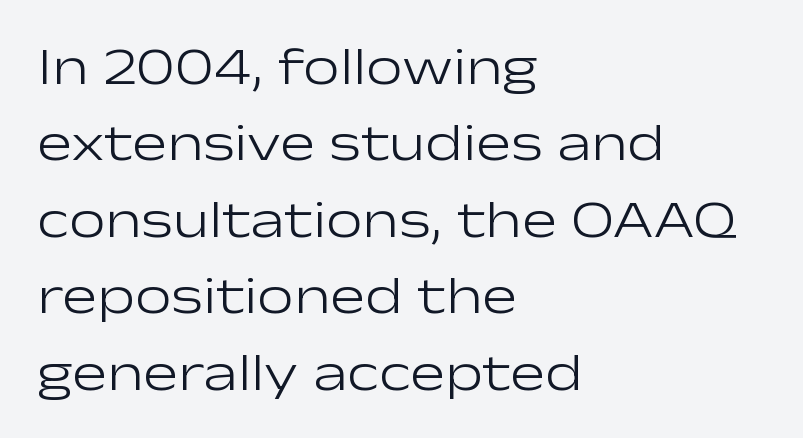
The image shows 52 px light, wide sans-serif type, upright; set left-aligned, normal line spacing (1.47x), normal letter spacing, not underlined; low stroke contrast and a medium x-height.
